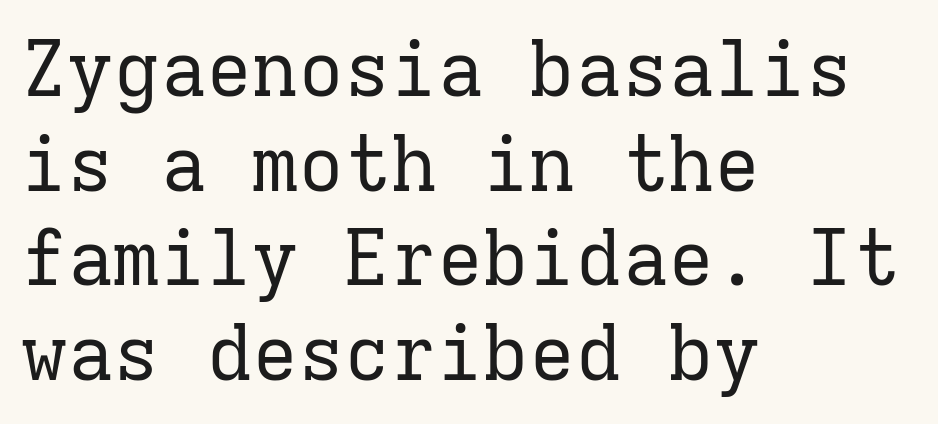
Q: Is the text bold? A: No.
Q: Is the text italic (slanted)? A: No, it is upright.
Q: Is the typeface a serif or a sans-serif typeface? A: Serif.
Q: Is the text underlined? A: No.
Q: How is the paragraph aligned? A: Left-aligned.
Q: Is the spacing between letters normal or unusually wide? A: Normal.
Q: Width (condensed, normal, or wide)? A: Normal.
Q: Stroke contrast? A: Low.
Q: x-height? A: Medium.
Q: Monospaced? A: Yes.
